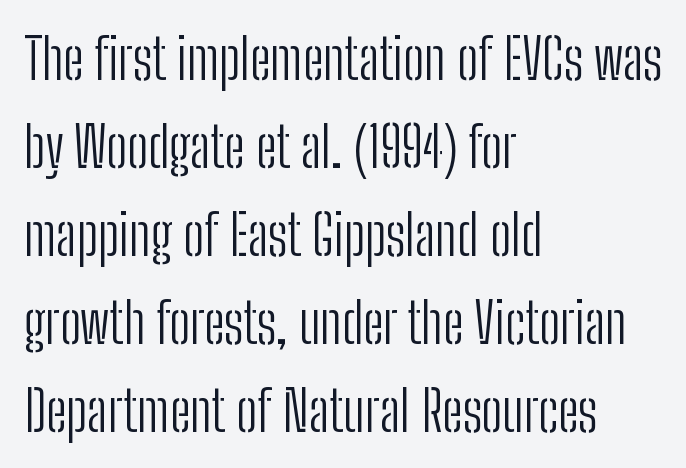
{"serif": "no", "italic": "no", "bold": "no", "weight": "light", "width": "condensed", "stroke_contrast": "low", "x_height": "medium", "monospaced": "no", "underline": "no", "align": "left", "line_spacing": "normal", "line_spacing_ratio": 1.57, "letter_spacing": "normal", "letter_spacing_em": 0.0, "glyph_px": 56}
